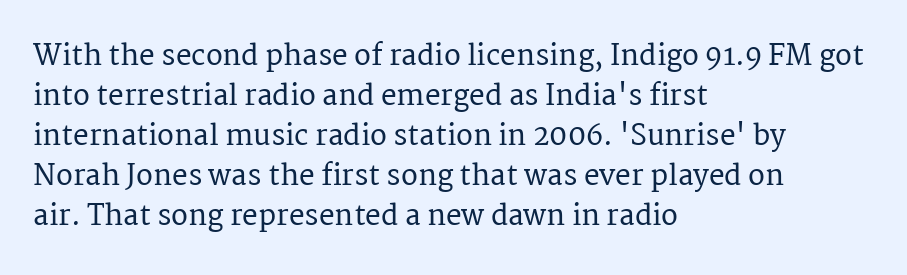
The image shows 28 px serif type, upright; set left-aligned, normal line spacing (1.43x), normal letter spacing, not underlined; medium stroke contrast and a medium x-height.
